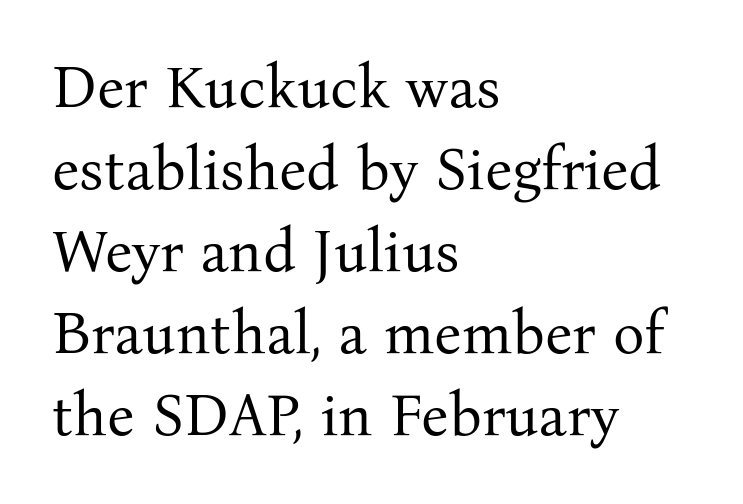
The image shows 59 px regular-weight serif type, upright; set left-aligned, normal line spacing (1.39x), normal letter spacing, not underlined; medium stroke contrast and a medium x-height.
